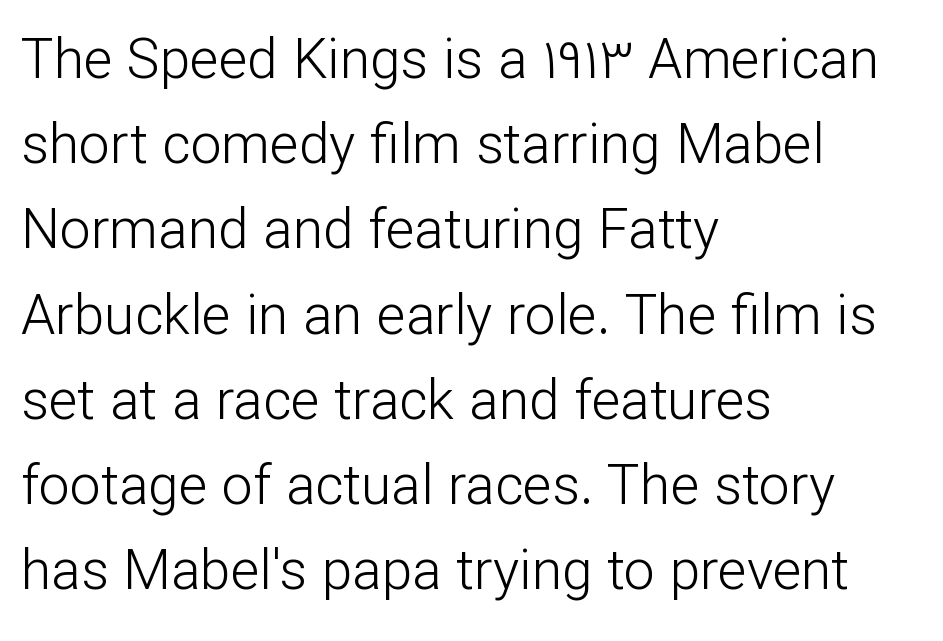
{"serif": "no", "italic": "no", "bold": "no", "weight": "light", "width": "normal", "stroke_contrast": "low", "x_height": "medium", "monospaced": "no", "underline": "no", "align": "left", "line_spacing": "normal", "line_spacing_ratio": 1.55, "letter_spacing": "normal", "letter_spacing_em": 0.0, "glyph_px": 55}
